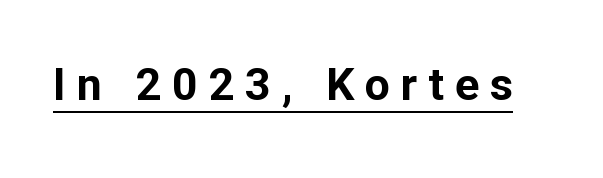
Q: Is the text bold? A: Yes.
Q: Is the text italic (slanted)? A: No, it is upright.
Q: Is the typeface a serif or a sans-serif typeface? A: Sans-serif.
Q: Is the text underlined? A: Yes.
Q: Is the spacing between letters normal or unusually wide? A: Unusually wide.
Q: Width (condensed, normal, or wide)? A: Normal.
Q: Stroke contrast? A: Low.
Q: x-height? A: Medium.
Q: Monospaced? A: No.
